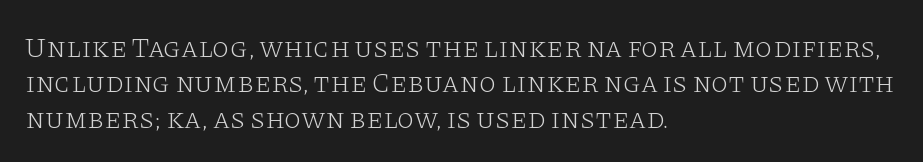
The image shows 28 px light, wide serif type, upright; set left-aligned, normal line spacing (1.26x), normal letter spacing, not underlined; low stroke contrast and a large x-height.
